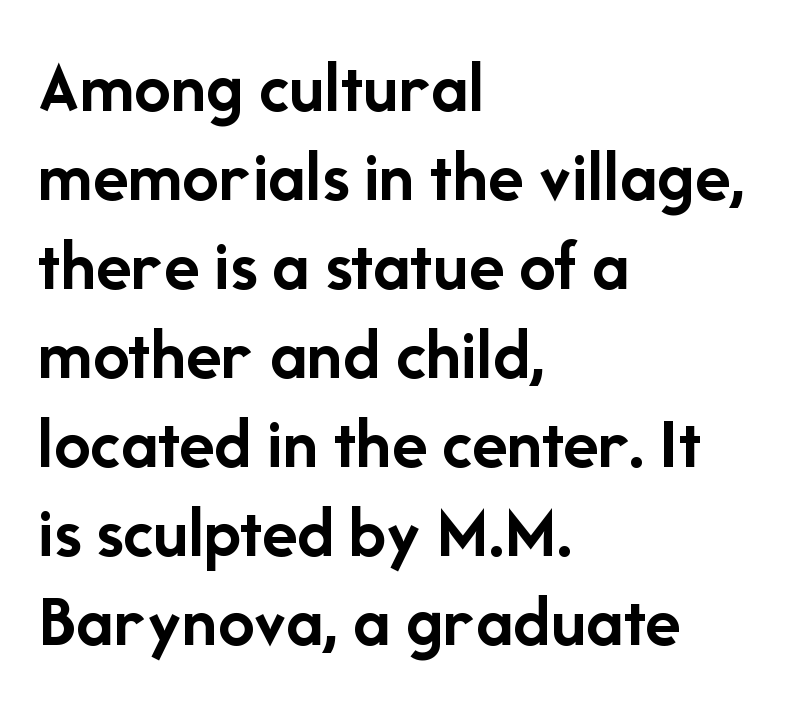
The image shows 73 px semibold sans-serif type, upright; set left-aligned, line spacing 1.22x, normal letter spacing, not underlined; low stroke contrast and a medium x-height.
